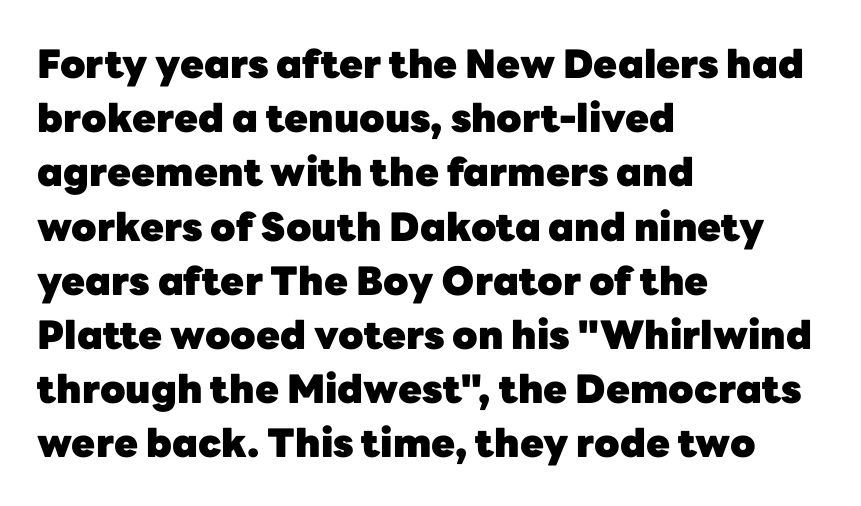
{"serif": "no", "italic": "no", "bold": "yes", "weight": "heavy", "width": "normal", "stroke_contrast": "low", "x_height": "medium", "monospaced": "no", "underline": "no", "align": "left", "line_spacing": "normal", "line_spacing_ratio": 1.39, "letter_spacing": "normal", "letter_spacing_em": 0.0, "glyph_px": 39}
